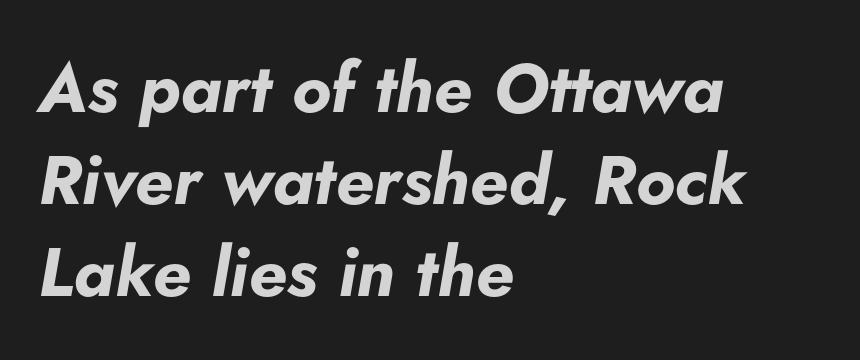
Would a proofreader flag this as italicized? Yes. Is this a fixed-width face? No — the glyphs have proportional, varying widths. As a designer I'd log this as weight 700, bold. This block has exactly the height ordinary leading produces.
